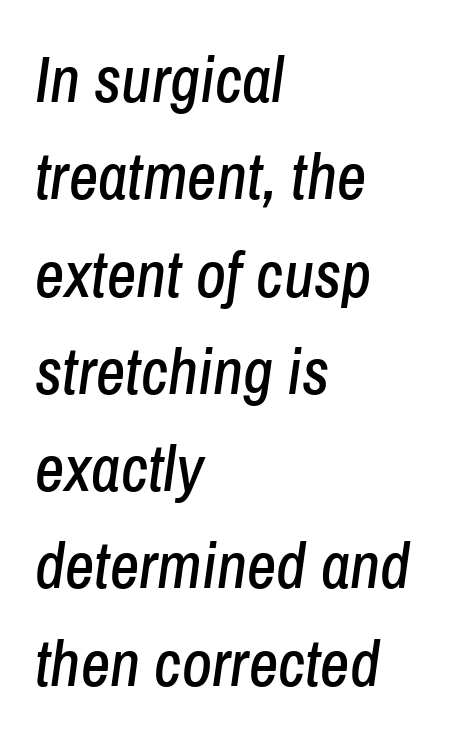
Any mark beneath the type? The region is blank. In terms of leading, this rendering sits right in the middle. Nothing unusual about the tracking: characters are spaced as the font intends. The rendering applies a slant to the glyphs.
